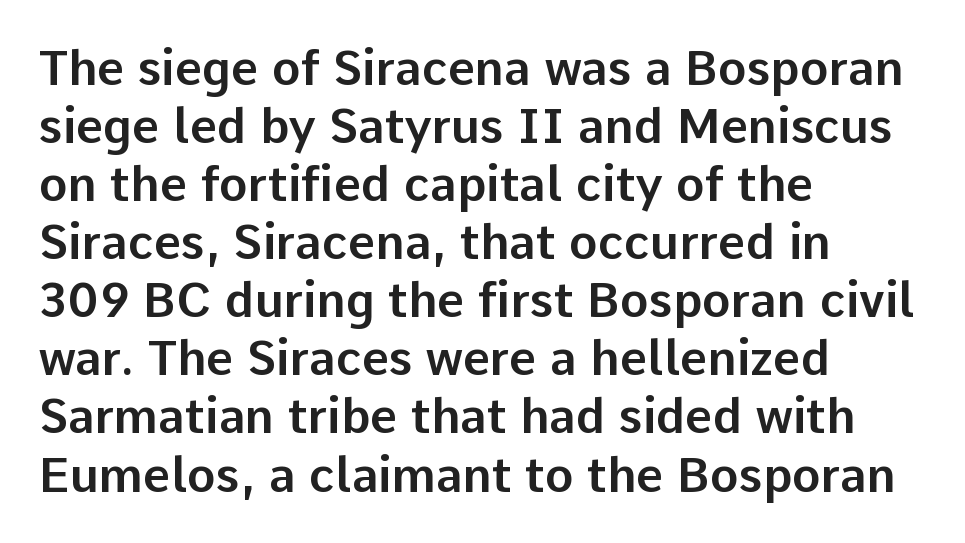
The image shows 48 px sans-serif type, upright; set left-aligned, line spacing 1.21x, normal letter spacing, not underlined; low stroke contrast and a medium x-height.
